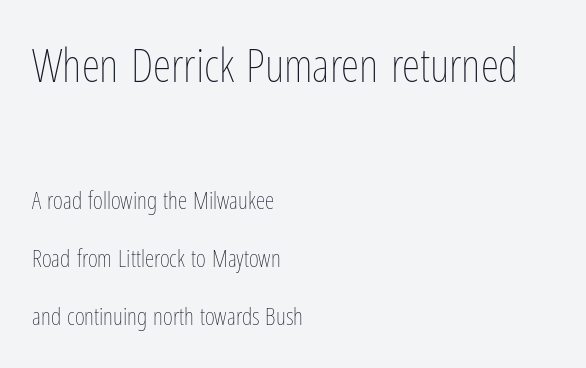
The face used here is rendered with its standard letterfit. Only glyphs here, with clear space below each row. These lines are set flush left with a ragged right edge. A student would notice the top passage is typeset larger than what follows. These lines were composed using upright roman letters. Heaviness? Minimal to ordinary, like unemphasized prose.
